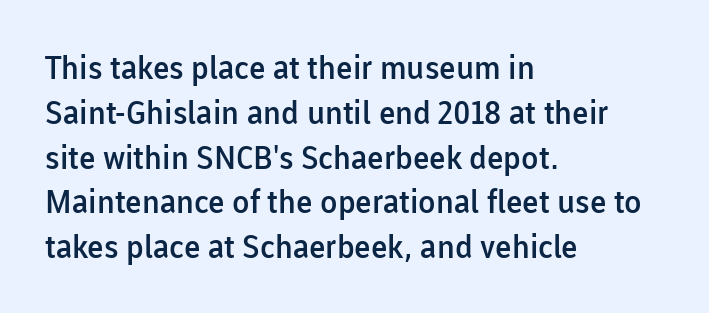
{"serif": "no", "italic": "no", "bold": "semi", "weight": "semibold", "width": "normal", "stroke_contrast": "low", "x_height": "medium", "monospaced": "no", "underline": "no", "align": "left", "line_spacing": "normal", "line_spacing_ratio": 1.4, "letter_spacing": "normal", "letter_spacing_em": 0.0, "glyph_px": 32}
